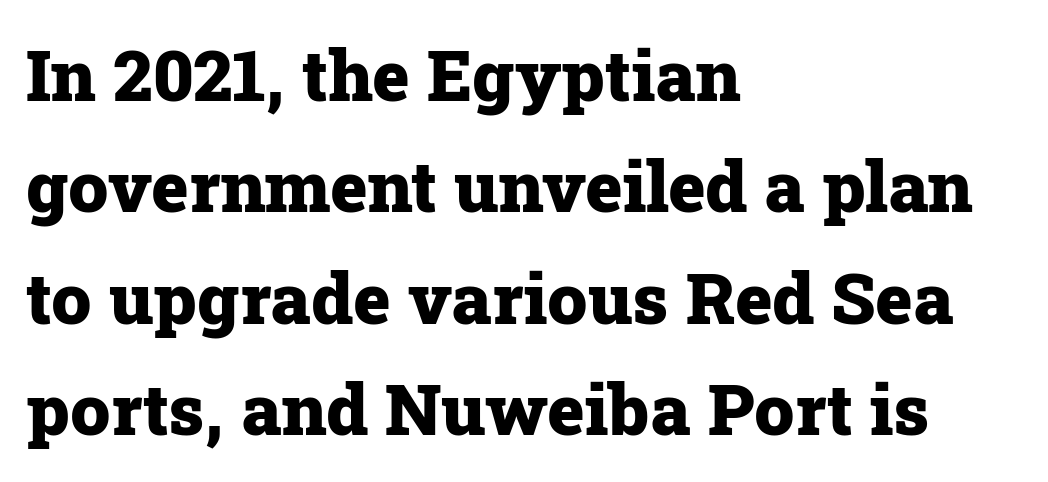
{"serif": "yes", "italic": "no", "bold": "yes", "weight": "heavy", "width": "normal", "stroke_contrast": "low", "x_height": "medium", "monospaced": "no", "underline": "no", "align": "left", "line_spacing": "normal", "line_spacing_ratio": 1.57, "letter_spacing": "normal", "letter_spacing_em": 0.0, "glyph_px": 71}
